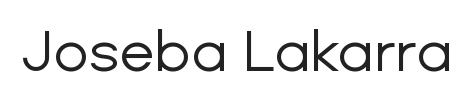
Q: Is the text bold? A: No.
Q: Is the text italic (slanted)? A: No, it is upright.
Q: Is the typeface a serif or a sans-serif typeface? A: Sans-serif.
Q: Is the text underlined? A: No.
Q: Is the spacing between letters normal or unusually wide? A: Normal.
Q: Width (condensed, normal, or wide)? A: Normal.
Q: Stroke contrast? A: Low.
Q: x-height? A: Medium.
Q: Monospaced? A: No.
